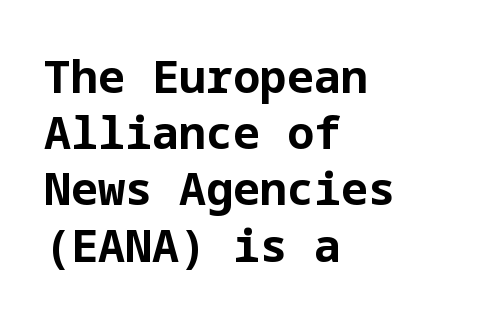
Q: Is the text bold? A: Yes.
Q: Is the text italic (slanted)? A: No, it is upright.
Q: Is the typeface a serif or a sans-serif typeface? A: Sans-serif.
Q: Is the text underlined? A: No.
Q: How is the paragraph aligned? A: Left-aligned.
Q: Is the spacing between letters normal or unusually wide? A: Normal.
Q: Is the spacing between lines tight, normal or loose? A: Normal.
Q: Width (condensed, normal, or wide)? A: Normal.
Q: Stroke contrast? A: Low.
Q: x-height? A: Medium.
